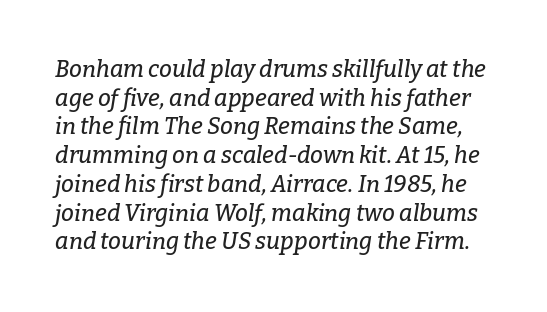
{"italic": "yes", "lean": "right", "slant_degrees": 9, "underline": "no", "line_spacing": "normal", "line_spacing_ratio": 1.25, "letter_spacing": "normal", "letter_spacing_em": 0.0, "glyph_px": 23}
